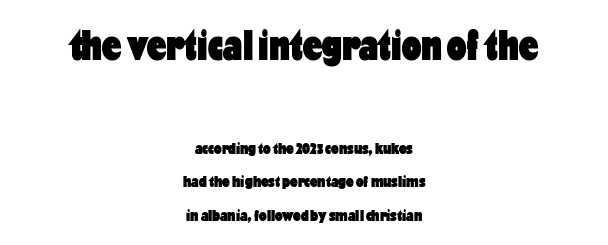
{"serif": "no", "italic": "no", "bold": "yes", "weight": "heavy", "width": "condensed", "stroke_contrast": "low", "x_height": "medium", "monospaced": "no", "underline": "no", "align": "center", "line_spacing": "loose", "line_spacing_ratio": 1.98, "letter_spacing": "normal", "letter_spacing_em": 0.0, "larger_block": "first", "size_ratio": 2.53, "glyph_px": 43}
